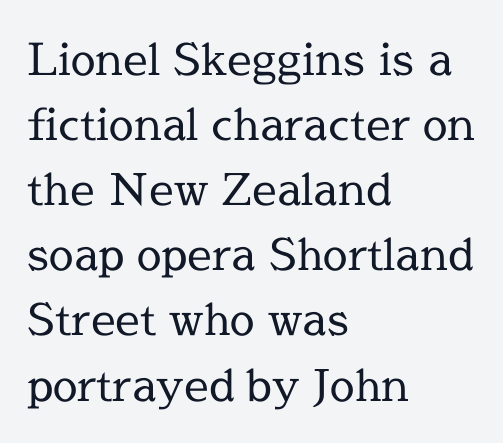
Q: Is the text bold? A: No.
Q: Is the text italic (slanted)? A: No, it is upright.
Q: Is the typeface a serif or a sans-serif typeface? A: Serif.
Q: Is the text underlined? A: No.
Q: How is the paragraph aligned? A: Left-aligned.
Q: Is the spacing between letters normal or unusually wide? A: Normal.
Q: Is the spacing between lines tight, normal or loose? A: Normal.
Q: Width (condensed, normal, or wide)? A: Normal.
Q: x-height? A: Medium.
Q: Monospaced? A: No.
